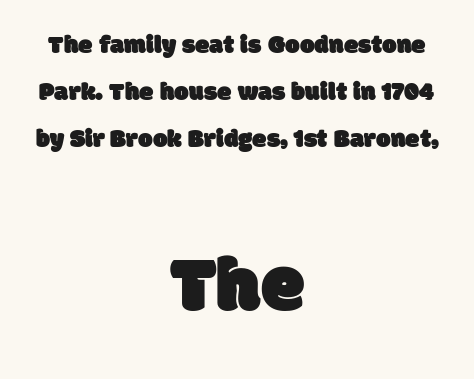
Q: Is the typeface a serif or a sans-serif typeface? A: Sans-serif.
Q: Is the text underlined? A: No.
Q: How is the paragraph aligned? A: Centered.
Q: Is the spacing between letters normal or unusually wide? A: Normal.
Q: Which block of text is set in a larger size, the first (top) or the second (bottom)? A: The second (bottom) one.
Q: Width (condensed, normal, or wide)? A: Normal.
Q: Stroke contrast? A: Low.
Q: x-height? A: Large.
Q: Monospaced? A: No.
